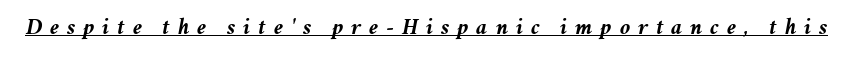
The image shows 23 px bold type, italic (leaning right); set unusually wide letter spacing (+0.34 em), underlined.
